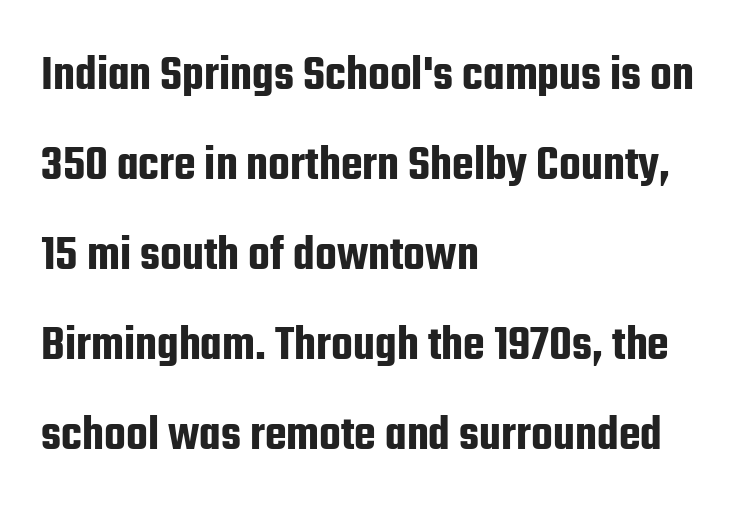
The image shows 50 px condensed sans-serif type, upright; set left-aligned, line spacing 1.8x, normal letter spacing, not underlined; low stroke contrast and a medium x-height.
